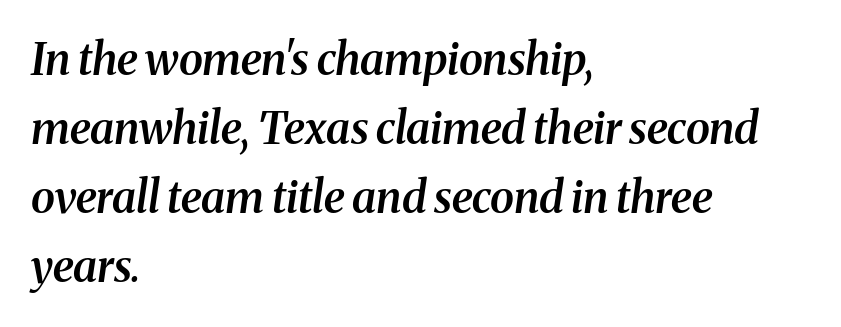
Q: Is the text bold? A: Semi-bold.
Q: Is the text italic (slanted)? A: Yes, it leans right by about 8 degrees.
Q: Is the typeface a serif or a sans-serif typeface? A: Serif.
Q: Is the text underlined? A: No.
Q: How is the paragraph aligned? A: Left-aligned.
Q: Is the spacing between letters normal or unusually wide? A: Normal.
Q: Is the spacing between lines tight, normal or loose? A: Normal.
Q: Width (condensed, normal, or wide)? A: Normal.
Q: Stroke contrast? A: Medium.
Q: x-height? A: Medium.
Q: Monospaced? A: No.
